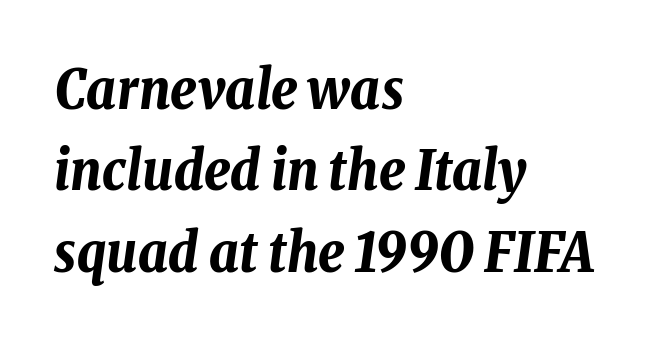
Q: Is the text bold? A: Yes.
Q: Is the text italic (slanted)? A: Yes, it leans right by about 8 degrees.
Q: Is the text underlined? A: No.
Q: How is the paragraph aligned? A: Left-aligned.
Q: Is the spacing between letters normal or unusually wide? A: Normal.
Q: Is the spacing between lines tight, normal or loose? A: Normal.
Q: Width (condensed, normal, or wide)? A: Condensed.
Q: Stroke contrast? A: Low.
Q: x-height? A: Medium.
Q: Monospaced? A: No.
